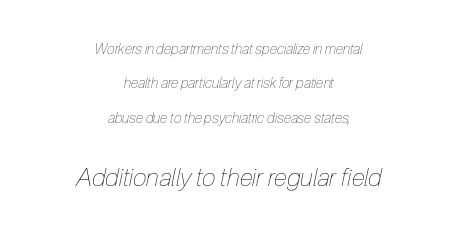
The image shows 25 px text type, italic (leaning right); set centered, loose line spacing (2.45x), normal letter spacing, not underlined; the second (bottom) block is 1.79x larger.
